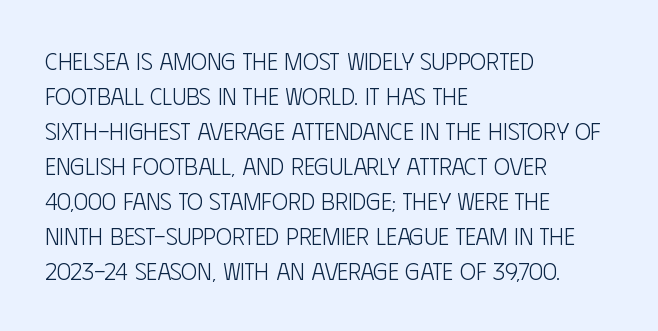
Q: Is the text bold? A: No.
Q: Is the text italic (slanted)? A: No, it is upright.
Q: Is the text underlined? A: No.
Q: How is the paragraph aligned? A: Left-aligned.
Q: Is the spacing between letters normal or unusually wide? A: Normal.
Q: Is the spacing between lines tight, normal or loose? A: Normal.
